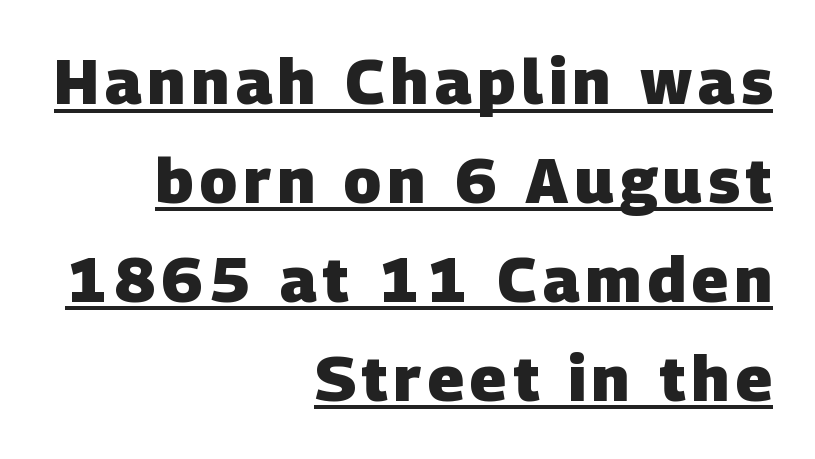
Leading matches the norm, producing a regular column. Proportional: the letters do not fall into vertical columns. Check where the strokes stop: nothing finishes them off — pure sans. The rendered words wear a rule along their underside. In terms of weight, the rendering is a true, heavy bold.
